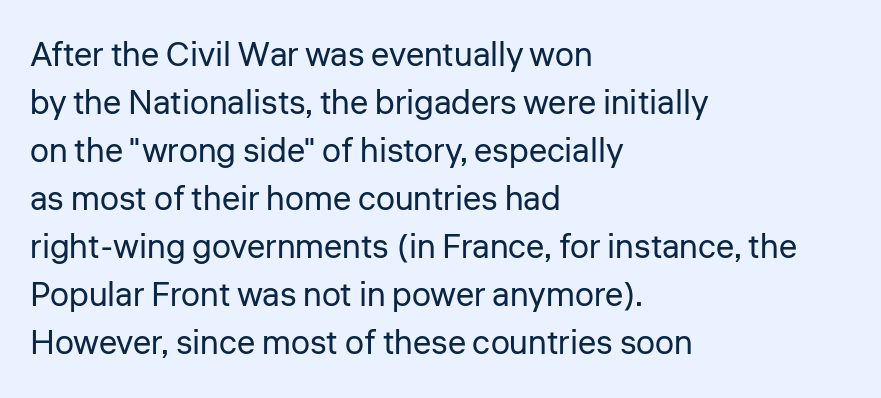
Q: Is the text bold? A: No.
Q: Is the text italic (slanted)? A: No, it is upright.
Q: Is the typeface a serif or a sans-serif typeface? A: Sans-serif.
Q: Is the text underlined? A: No.
Q: How is the paragraph aligned? A: Left-aligned.
Q: Is the spacing between letters normal or unusually wide? A: Normal.
Q: Is the spacing between lines tight, normal or loose? A: Normal.
Q: Width (condensed, normal, or wide)? A: Normal.
Q: Stroke contrast? A: Low.
Q: x-height? A: Medium.
Q: Monospaced? A: No.
